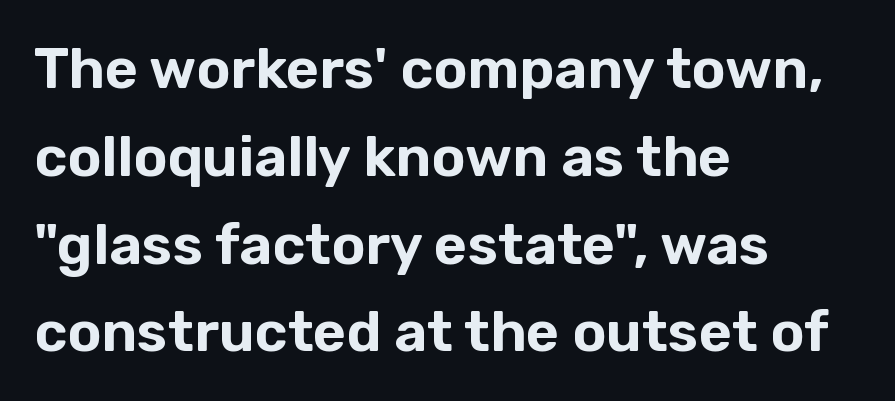
{"serif": "no", "italic": "no", "width": "normal", "stroke_contrast": "low", "x_height": "medium", "monospaced": "no", "underline": "no", "align": "left", "line_spacing": "normal", "line_spacing_ratio": 1.54, "letter_spacing": "normal", "letter_spacing_em": 0.0, "glyph_px": 57}
